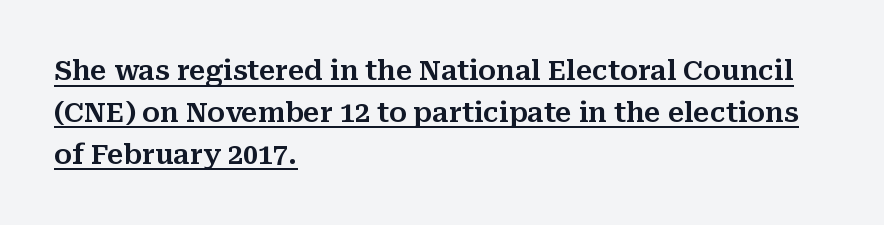
Q: Is the text italic (slanted)? A: No, it is upright.
Q: Is the text underlined? A: Yes.
Q: How is the paragraph aligned? A: Left-aligned.
Q: Is the spacing between letters normal or unusually wide? A: Normal.
Q: Is the spacing between lines tight, normal or loose? A: Normal.
